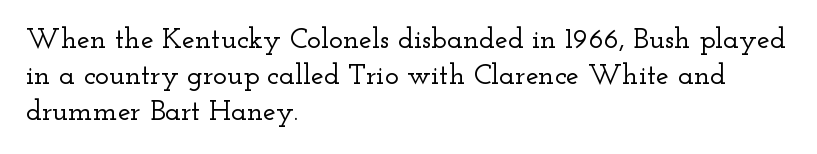
Q: Is the text italic (slanted)? A: No, it is upright.
Q: Is the typeface a serif or a sans-serif typeface? A: Serif.
Q: Is the text underlined? A: No.
Q: How is the paragraph aligned? A: Left-aligned.
Q: Is the spacing between letters normal or unusually wide? A: Normal.
Q: Width (condensed, normal, or wide)? A: Wide.
Q: Stroke contrast? A: Low.
Q: x-height? A: Small.
Q: Monospaced? A: No.
